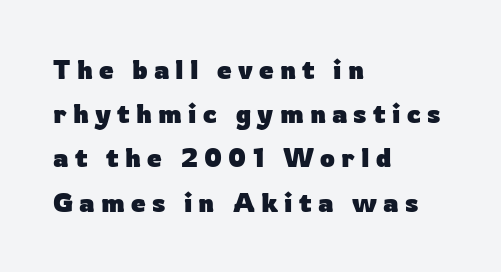
{"italic": "no", "bold": "yes", "underline": "no", "align": "left", "line_spacing": "normal", "line_spacing_ratio": 1.7, "letter_spacing": "wide", "letter_spacing_em": 0.24, "glyph_px": 26}
